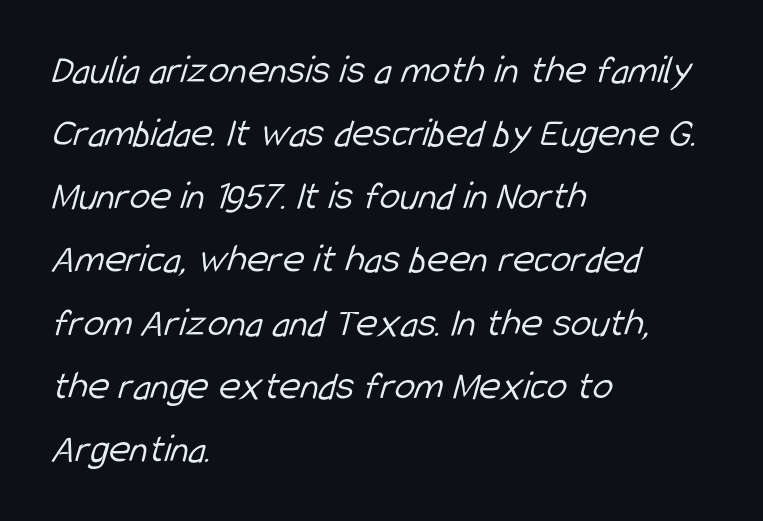
The strokes carry an ordinary text weight at most. Descender tails drop into unmarked territory. The paragraph shown leans on its left margin. Is the letter spacing exaggerated? No — it looks like the ordinary default. Look at the bottom of the vertical strokes: they stop flat, with no serifs.
